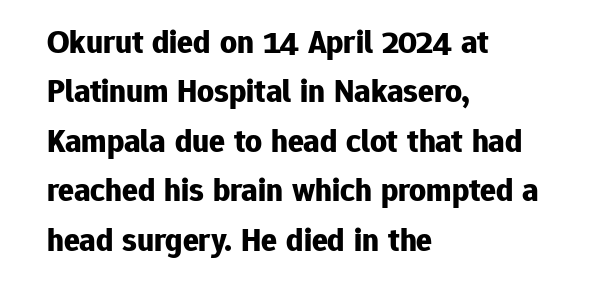
The lettering stays uniformly vertical, giving the passage a roman look. The type is set solid horizontally, with unmodified tracking. This sample has the flowing, uneven cadence of proportional lettering. These lines are set flush left with a ragged right edge. Honestly, there is no underline to notice here at all.
